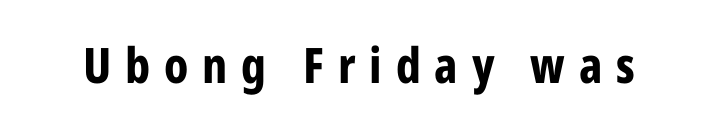
Compared with an ordinary text face, these strokes are far heavier — a full bold. This rendering widens character spacing well past its baseline value. Serif or sans? Sans — the stroke terminals are bare. Looks like regular typesetting: each glyph gets only the width it needs.
